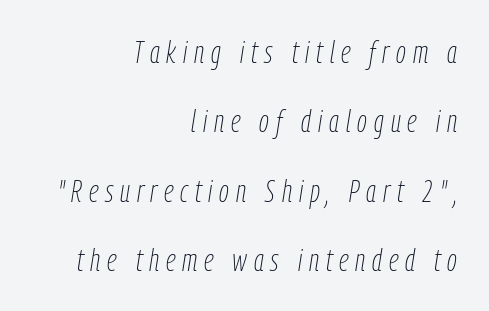
Q: Is the text bold? A: No.
Q: Is the text italic (slanted)? A: Yes, it leans right by about 9 degrees.
Q: Is the text underlined? A: No.
Q: How is the paragraph aligned? A: Right-aligned.
Q: Is the spacing between letters normal or unusually wide? A: Unusually wide.
Q: Is the spacing between lines tight, normal or loose? A: Loose.
Q: Width (condensed, normal, or wide)? A: Condensed.
Q: Stroke contrast? A: Low.
Q: x-height? A: Medium.
Q: Monospaced? A: No.
